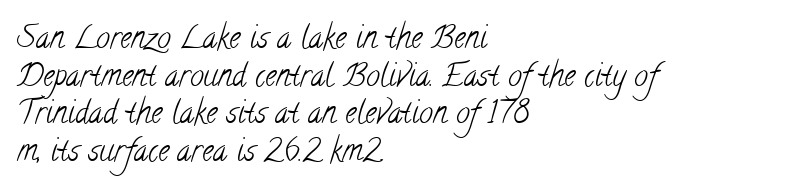
Q: Is the text bold? A: No.
Q: Is the typeface a serif or a sans-serif typeface? A: Serif.
Q: Is the text underlined? A: No.
Q: How is the paragraph aligned? A: Left-aligned.
Q: Is the spacing between letters normal or unusually wide? A: Normal.
Q: Width (condensed, normal, or wide)? A: Condensed.
Q: Stroke contrast? A: Low.
Q: x-height? A: Small.
Q: Monospaced? A: No.
